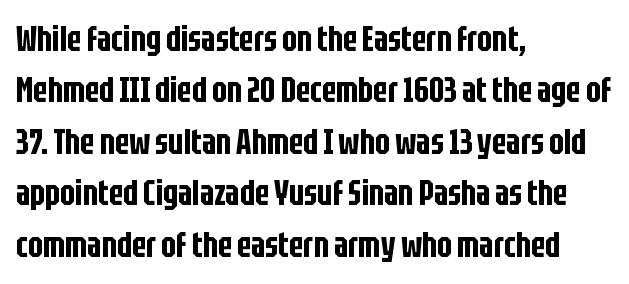
The image shows 35 px condensed sans-serif type, upright; set left-aligned, normal line spacing (1.47x), normal letter spacing, not underlined; low stroke contrast and a large x-height.
